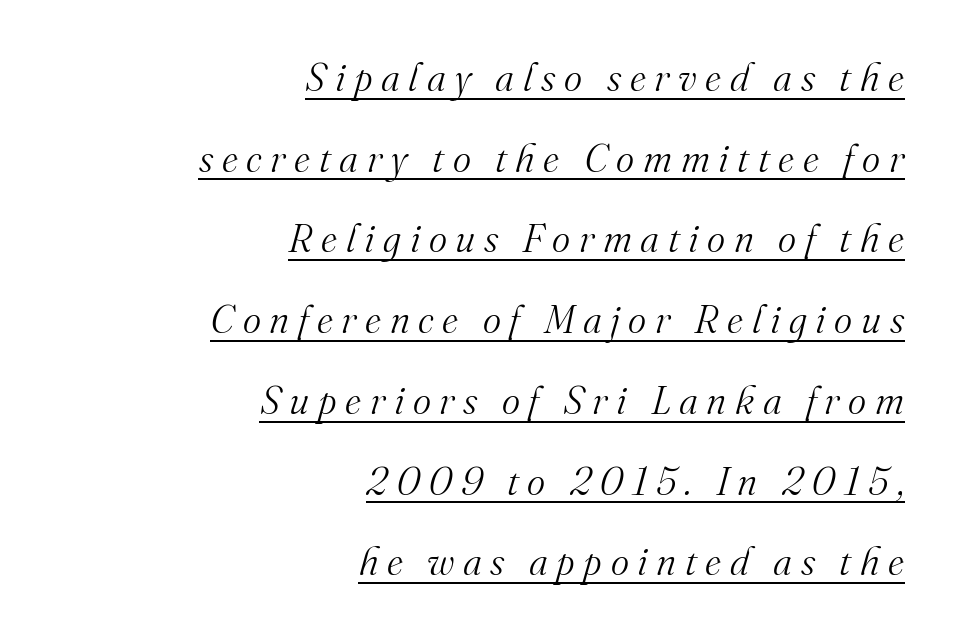
The compositor pushed each line to the right boundary. The rendering uses natural spacing where letterforms have individual widths. This sample uses expanded letter spacing, leaving extra air between glyphs. The leading is generous, giving the passage an open texture.
